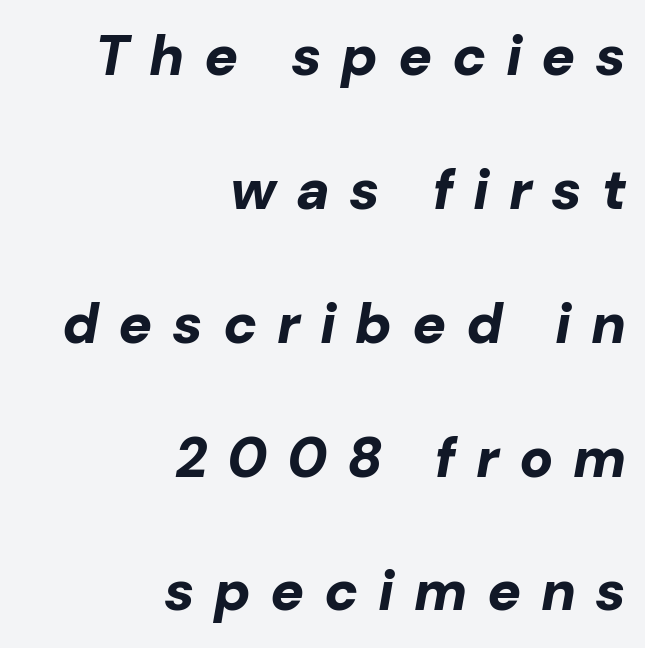
Q: Is the text bold? A: Yes.
Q: Is the text italic (slanted)? A: Yes, it leans right by about 10 degrees.
Q: Is the text underlined? A: No.
Q: How is the paragraph aligned? A: Right-aligned.
Q: Is the spacing between letters normal or unusually wide? A: Unusually wide.
Q: Is the spacing between lines tight, normal or loose? A: Loose.
Q: Width (condensed, normal, or wide)? A: Normal.
Q: Stroke contrast? A: Low.
Q: x-height? A: Medium.
Q: Monospaced? A: No.
